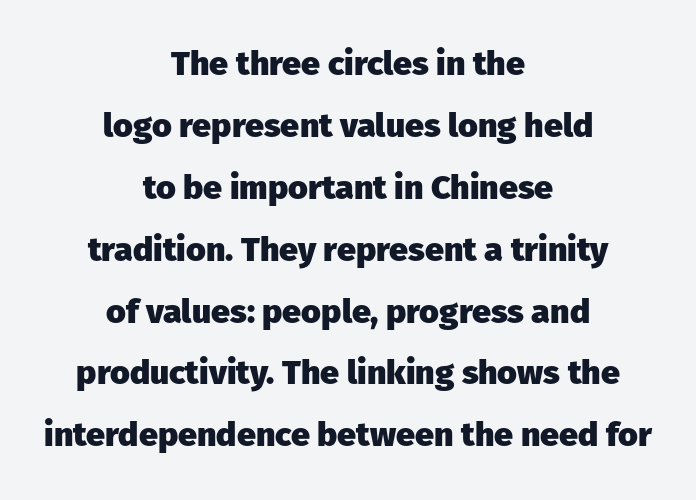
The gap between lines stays unmarked. The specimen reads as upright at a glance. Character widths vary here, with narrow letters taking less room than wide ones. This rendering leaves character spacing at its baseline value. The face used here is a sans, in the tradition of grotesques and geometrics.
